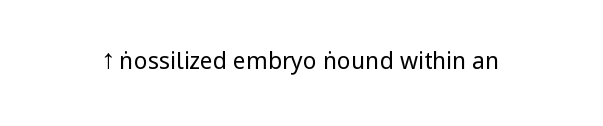
The type is set solid horizontally, with unmodified tracking. Words float on clear page, feet unadorned. A quiet, ordinary-to-light weight characterises the typeface. The type sits square on the baseline with zero lean.
